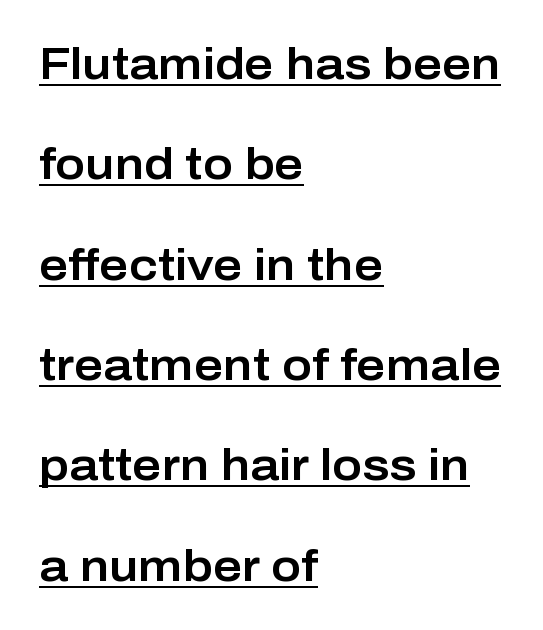
Vertically, the passage feels expansive, rows floating well apart. The axis of the letterforms is exactly vertical. The rendered words wear a rule along their underside. Each letter keeps its own natural width here, so spacing adapts to shape.
